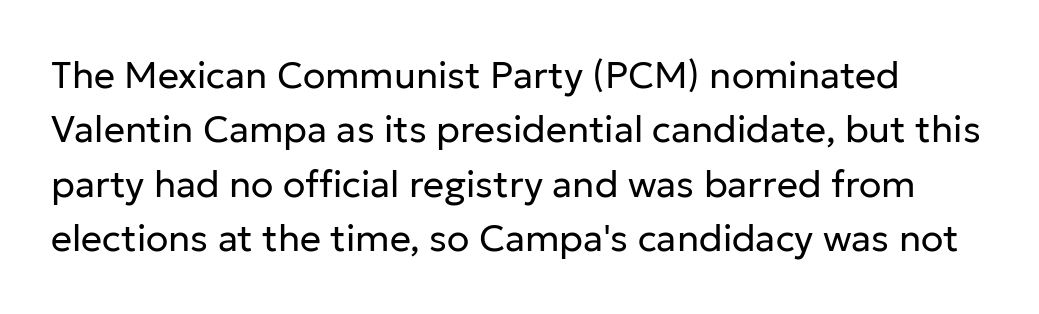
The passage shown is typeset with a sans-serif family. Clear beneath every line of the passage. The strokes are not fattened; the text isn't bold. Posture: straight, roman, zero tilt. Tracking value appears to be zero — textbook default spacing.
